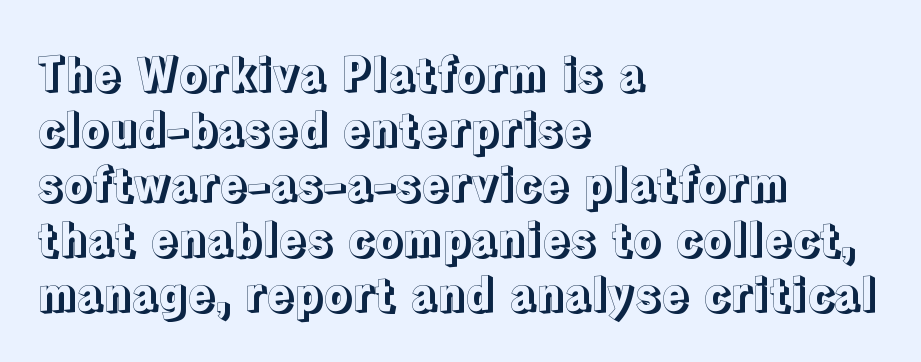
Ascenders rise straight up at ninety degrees. The baseline area is clear. The passage is arranged the way most books set body copy — flush left. These lines keep a tight, regular rhythm from letter to letter. The rendering uses natural spacing where letterforms have individual widths.
